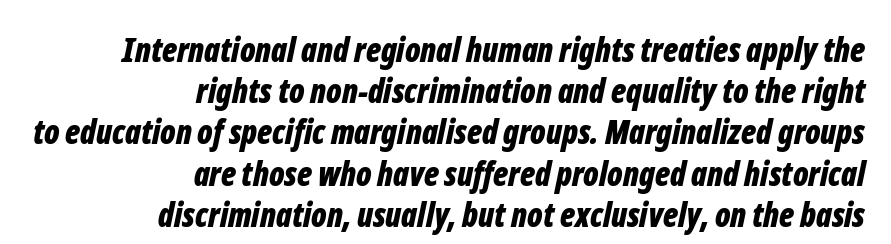
Q: Is the text bold? A: Yes.
Q: Is the text italic (slanted)? A: Yes, it leans right by about 12 degrees.
Q: Is the text underlined? A: No.
Q: How is the paragraph aligned? A: Right-aligned.
Q: Is the spacing between letters normal or unusually wide? A: Normal.
Q: Is the spacing between lines tight, normal or loose? A: Normal.
Q: Width (condensed, normal, or wide)? A: Condensed.
Q: Stroke contrast? A: Low.
Q: x-height? A: Medium.
Q: Monospaced? A: No.
